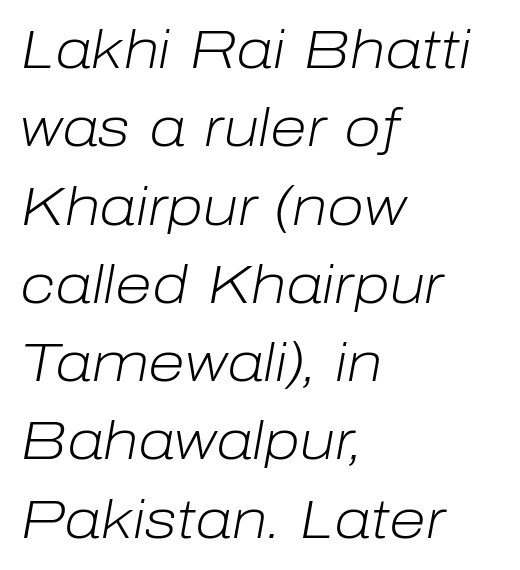
Leftover space on each line is placed entirely after the last word. The specimen omits any rule beneath the text block's lines. Each word holds together tightly as a unit, with standard inter-letter gaps. These lines are rendered in a variable-pitch font. Is the stroke heavy? The answer is a plain regular-or-lighter.
